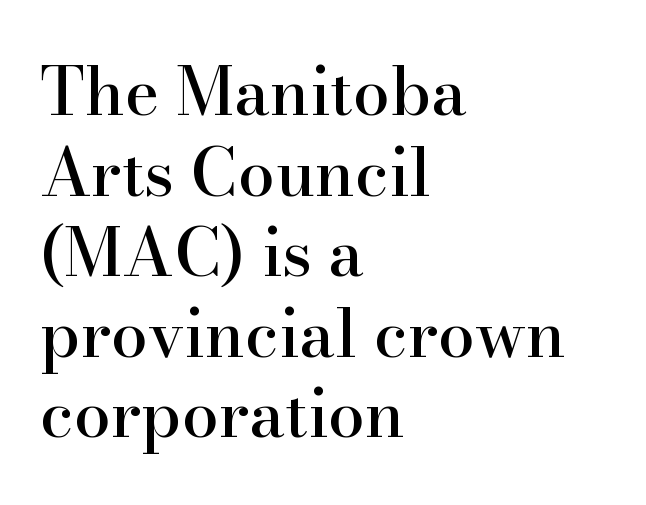
{"serif": "yes", "italic": "no", "width": "normal", "stroke_contrast": "high", "x_height": "small", "monospaced": "no", "underline": "no", "align": "left", "line_spacing_ratio": 1.22, "letter_spacing": "normal", "letter_spacing_em": 0.0, "glyph_px": 66}
